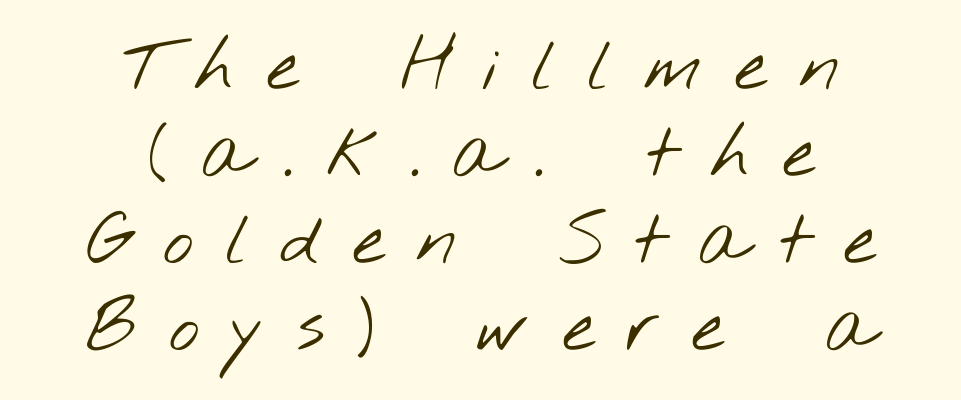
{"serif": "no", "bold": "no", "weight": "light", "width": "wide", "stroke_contrast": "low", "x_height": "small", "monospaced": "no", "underline": "no", "align": "center", "line_spacing_ratio": 1.19, "letter_spacing": "wide", "letter_spacing_em": 0.44, "glyph_px": 73}
